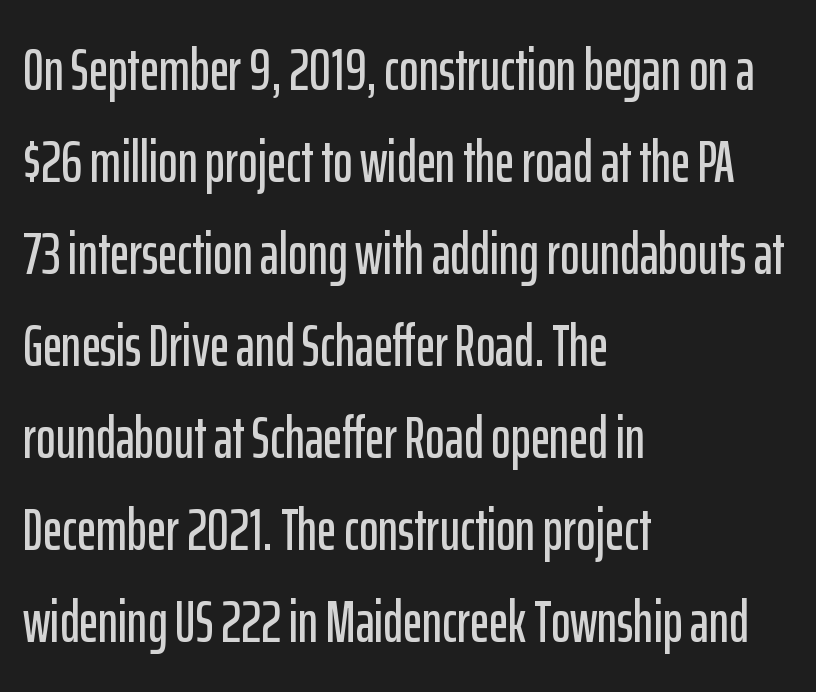
The image shows 59 px condensed sans-serif type, upright; set left-aligned, normal line spacing (1.56x), normal letter spacing, not underlined; low stroke contrast and a medium x-height.
